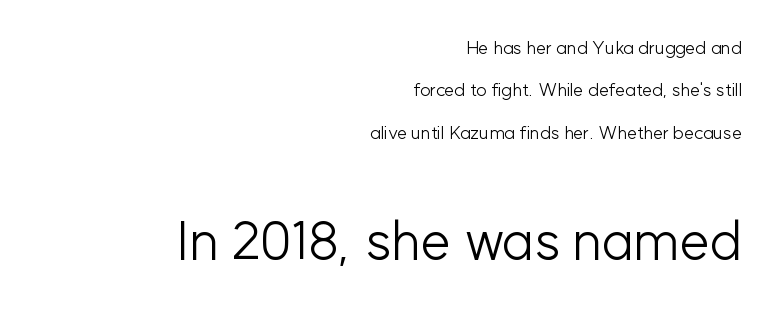
The foot of each line stays bare and open. Whoever set this chose breathing room over compactness in the vertical rhythm. All the whitespace from short lines collects on the left. The block sitting lower on the canvas is the one with enlarged characters. Each letter keeps its own natural width here, so spacing adapts to shape.
